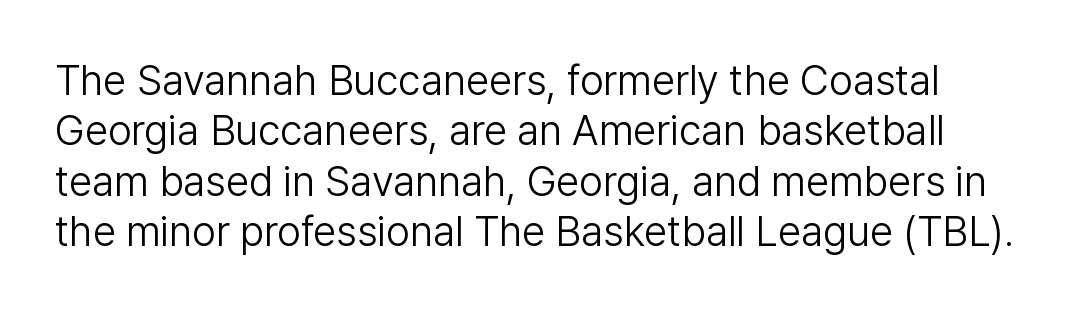
Descenders hang freely into open space. Is the stroke heavy? The answer is a plain regular-or-lighter. Rendered with straight, roman letterforms. Here the glyphs are tracked normally, forming tight word shapes. This sample has the flowing, uneven cadence of proportional lettering.
